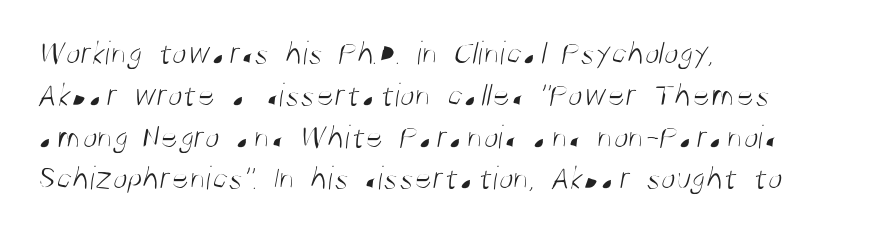
Alignment: flush left. Bold? No — there's no thickening of the strokes. Type style note: lacks serifs. This sample has the flowing, uneven cadence of proportional lettering. The letterforms sit shoulder to shoulder at normal distance.
